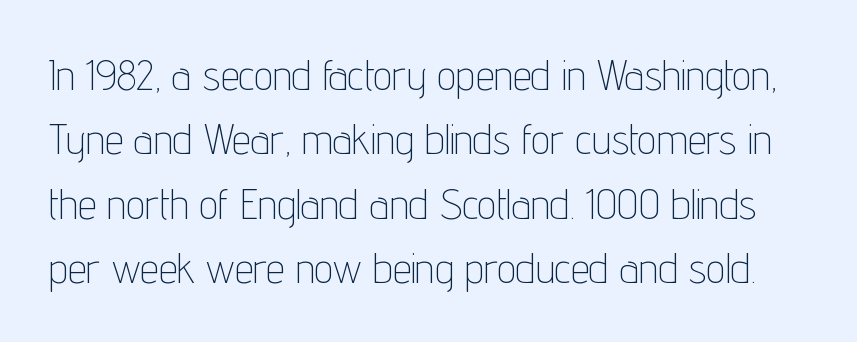
{"serif": "no", "italic": "no", "bold": "no", "weight": "thin", "width": "condensed", "stroke_contrast": "low", "x_height": "medium", "monospaced": "no", "underline": "no", "line_spacing": "normal", "line_spacing_ratio": 1.53, "letter_spacing": "normal", "letter_spacing_em": 0.0, "glyph_px": 42}
